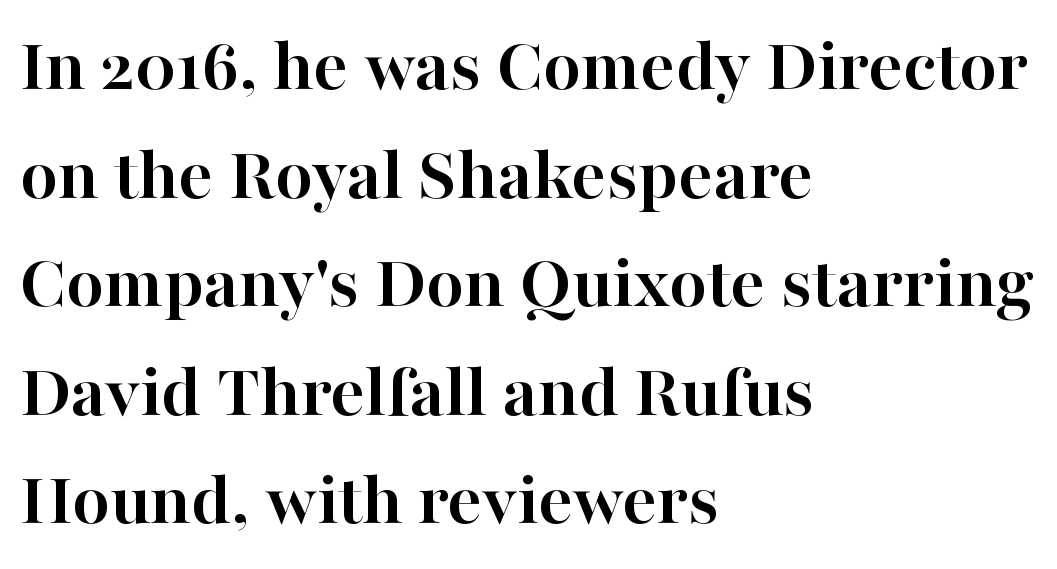
The image shows 77 px semibold serif type, upright; set left-aligned, normal line spacing (1.41x), normal letter spacing, not underlined; high stroke contrast and a medium x-height.
